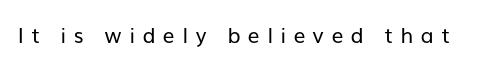
{"italic": "no", "bold": "no", "underline": "no", "letter_spacing": "wide", "letter_spacing_em": 0.36, "glyph_px": 21}
